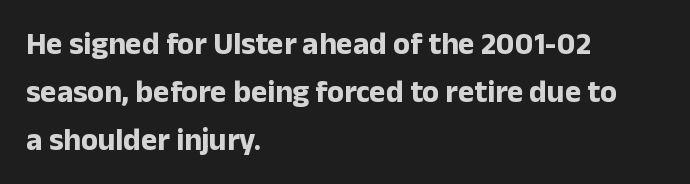
The image shows 31 px bold sans-serif type, upright; set left-aligned, normal line spacing (1.55x), normal letter spacing, not underlined; low stroke contrast and a medium x-height.
